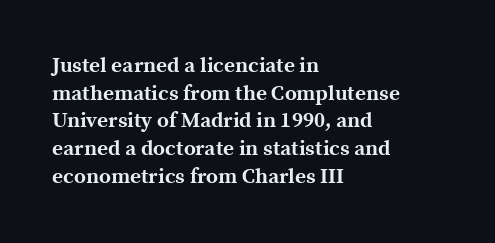
Q: Is the text bold? A: Yes.
Q: Is the text italic (slanted)? A: No, it is upright.
Q: Is the text underlined? A: No.
Q: How is the paragraph aligned? A: Left-aligned.
Q: Is the spacing between letters normal or unusually wide? A: Normal.
Q: Is the spacing between lines tight, normal or loose? A: Normal.
